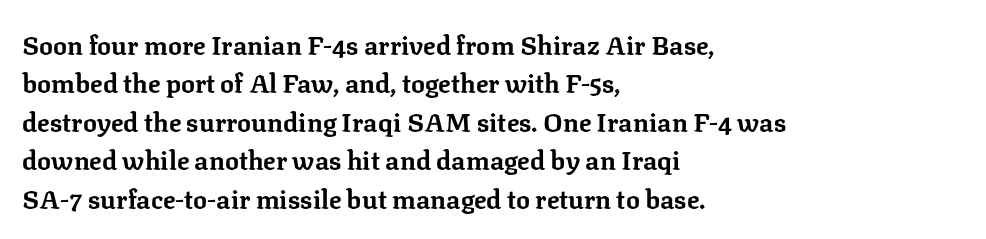
{"italic": "no", "bold": "yes", "underline": "no", "align": "left", "line_spacing": "normal", "line_spacing_ratio": 1.48, "letter_spacing": "normal", "letter_spacing_em": 0.0, "glyph_px": 26}
